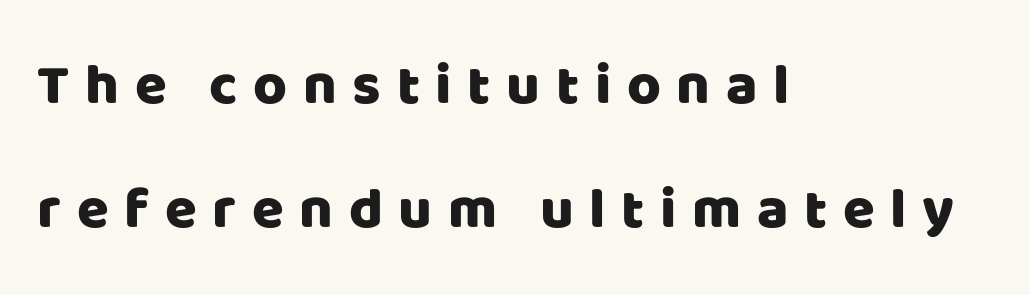
These lines stand farther apart than default settings would place them. Look at the bottom of the vertical strokes: they stop flat, with no serifs. Is the letter spacing exaggerated? Yes — the characters are pushed far apart. This sample is left-justified, so line endings fall wherever the words run out.
